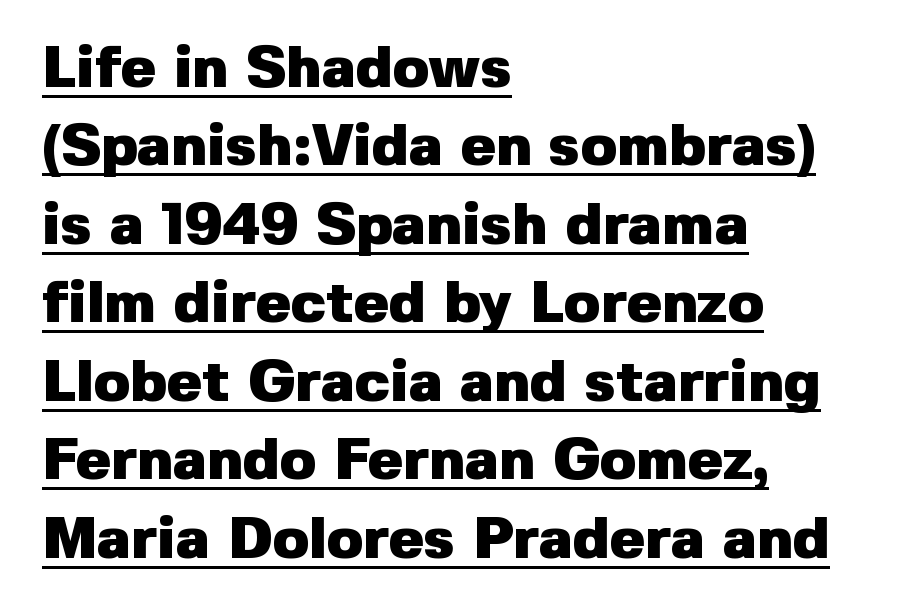
Q: Is the text bold? A: Yes.
Q: Is the text italic (slanted)? A: No, it is upright.
Q: Is the typeface a serif or a sans-serif typeface? A: Sans-serif.
Q: Is the text underlined? A: Yes.
Q: How is the paragraph aligned? A: Left-aligned.
Q: Is the spacing between letters normal or unusually wide? A: Normal.
Q: Is the spacing between lines tight, normal or loose? A: Normal.
Q: Width (condensed, normal, or wide)? A: Normal.
Q: Stroke contrast? A: Low.
Q: x-height? A: Medium.
Q: Monospaced? A: No.
